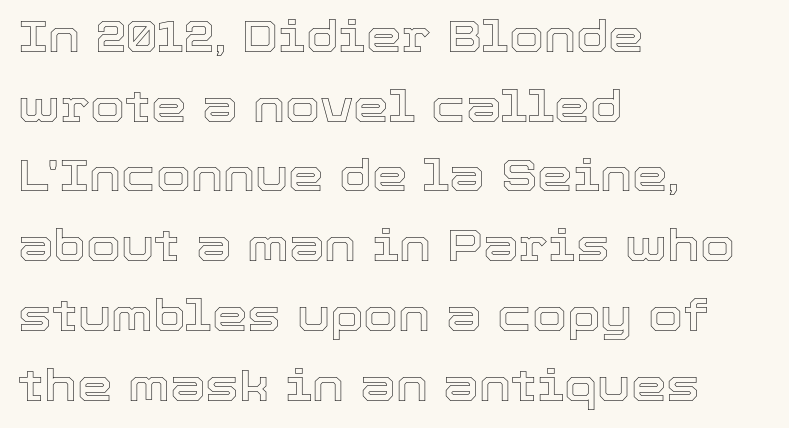
{"italic": "no", "width": "normal", "x_height": "medium", "monospaced": "no", "underline": "no", "align": "left", "line_spacing": "normal", "line_spacing_ratio": 1.55, "letter_spacing": "normal", "letter_spacing_em": 0.0, "glyph_px": 45}
